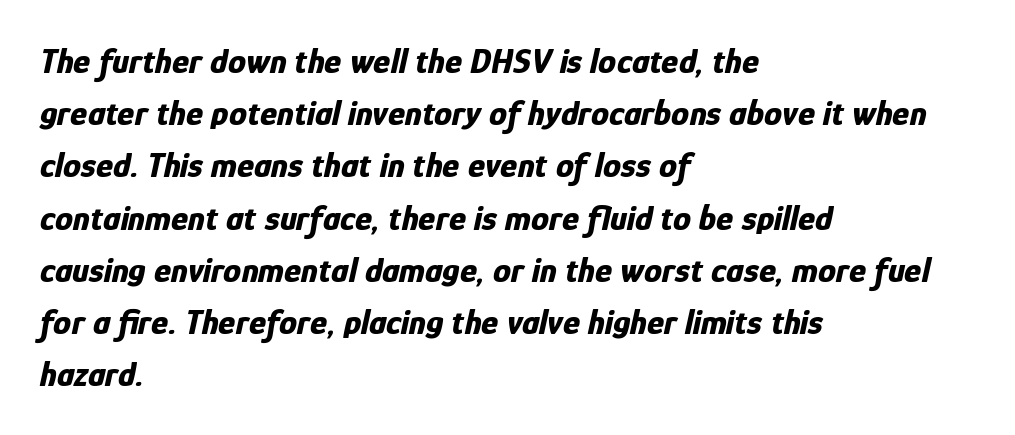
Q: Is the text bold? A: Yes.
Q: Is the text italic (slanted)? A: Yes, it leans right by about 12 degrees.
Q: Is the text underlined? A: No.
Q: How is the paragraph aligned? A: Left-aligned.
Q: Is the spacing between letters normal or unusually wide? A: Normal.
Q: Is the spacing between lines tight, normal or loose? A: Normal.
Q: Width (condensed, normal, or wide)? A: Condensed.
Q: Stroke contrast? A: Low.
Q: x-height? A: Medium.
Q: Monospaced? A: No.
